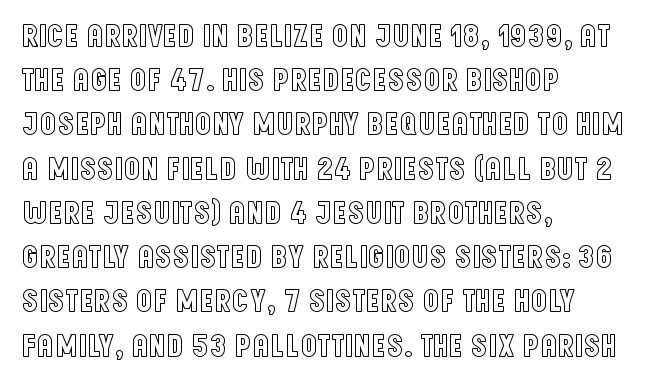
Q: Is the text italic (slanted)? A: No, it is upright.
Q: Is the text underlined? A: No.
Q: How is the paragraph aligned? A: Left-aligned.
Q: Is the spacing between letters normal or unusually wide? A: Normal.
Q: Is the spacing between lines tight, normal or loose? A: Normal.
Q: Width (condensed, normal, or wide)? A: Condensed.
Q: x-height? A: Large.
Q: Monospaced? A: No.
